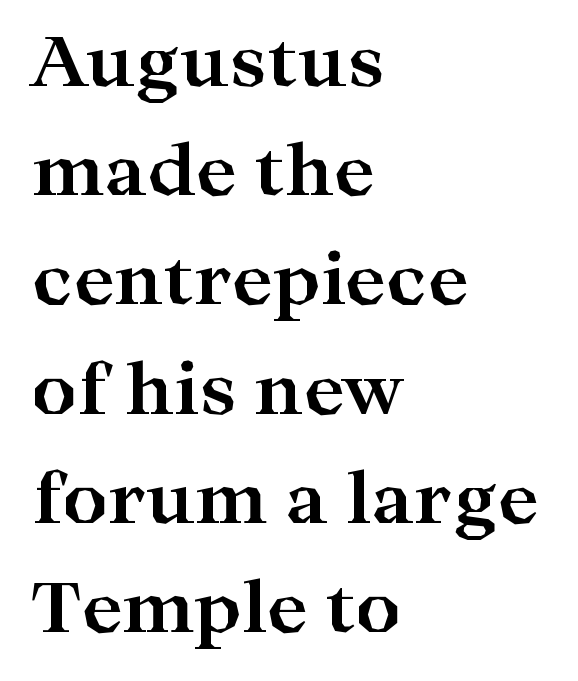
Q: Is the text bold? A: Yes.
Q: Is the text italic (slanted)? A: No, it is upright.
Q: Is the typeface a serif or a sans-serif typeface? A: Serif.
Q: Is the text underlined? A: No.
Q: How is the paragraph aligned? A: Left-aligned.
Q: Is the spacing between letters normal or unusually wide? A: Normal.
Q: Is the spacing between lines tight, normal or loose? A: Normal.
Q: Width (condensed, normal, or wide)? A: Wide.
Q: Stroke contrast? A: High.
Q: x-height? A: Medium.
Q: Monospaced? A: No.
